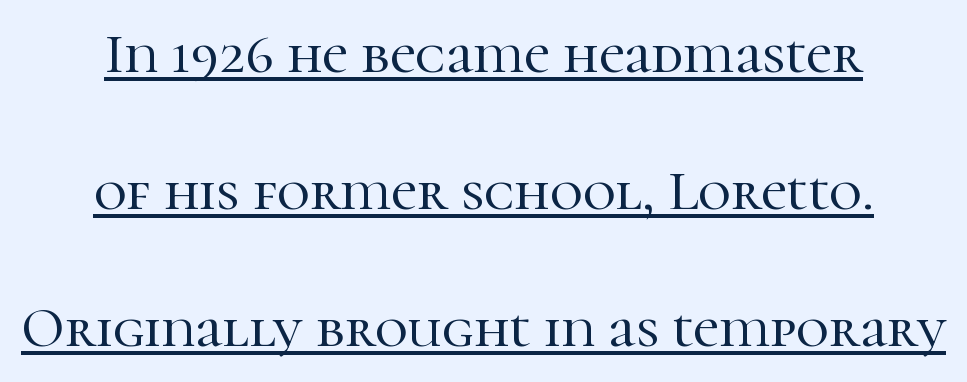
Q: Is the text italic (slanted)? A: No, it is upright.
Q: Is the typeface a serif or a sans-serif typeface? A: Serif.
Q: Is the text underlined? A: Yes.
Q: How is the paragraph aligned? A: Centered.
Q: Is the spacing between letters normal or unusually wide? A: Normal.
Q: Is the spacing between lines tight, normal or loose? A: Loose.
Q: Width (condensed, normal, or wide)? A: Normal.
Q: Stroke contrast? A: High.
Q: x-height? A: Medium.
Q: Monospaced? A: No.
